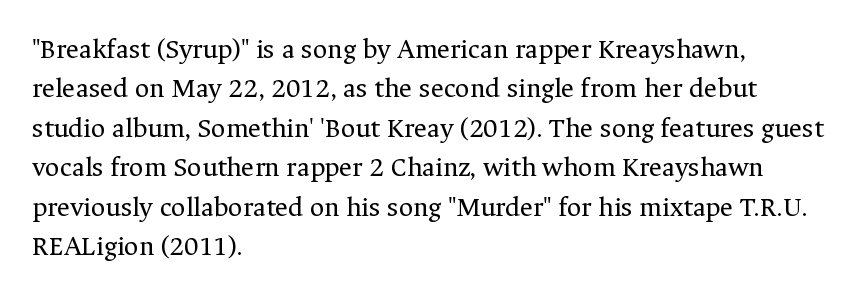
Q: Is the text bold? A: No.
Q: Is the text italic (slanted)? A: No, it is upright.
Q: Is the typeface a serif or a sans-serif typeface? A: Serif.
Q: Is the text underlined? A: No.
Q: How is the paragraph aligned? A: Left-aligned.
Q: Is the spacing between letters normal or unusually wide? A: Normal.
Q: Is the spacing between lines tight, normal or loose? A: Normal.
Q: Width (condensed, normal, or wide)? A: Normal.
Q: Stroke contrast? A: Medium.
Q: x-height? A: Medium.
Q: Monospaced? A: No.
